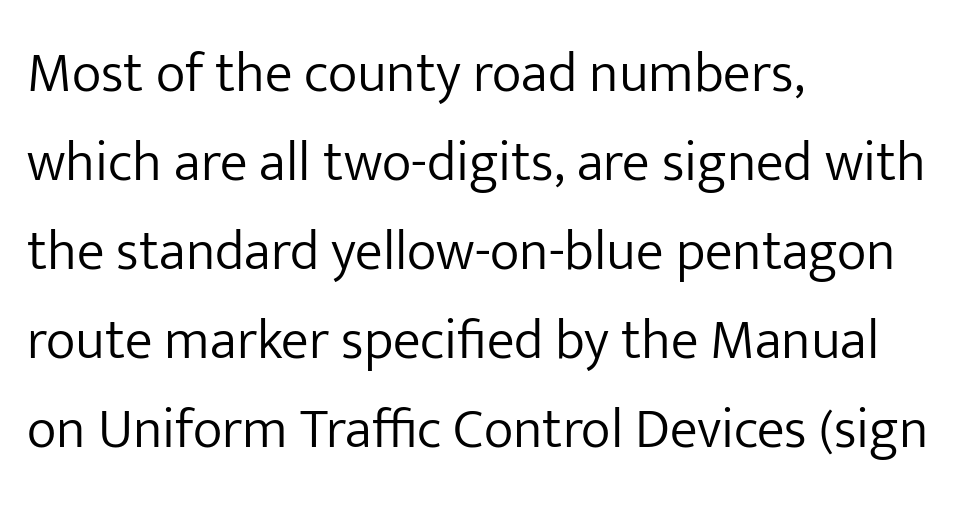
Q: Is the text bold? A: No.
Q: Is the text italic (slanted)? A: No, it is upright.
Q: Is the typeface a serif or a sans-serif typeface? A: Sans-serif.
Q: Is the text underlined? A: No.
Q: How is the paragraph aligned? A: Left-aligned.
Q: Is the spacing between letters normal or unusually wide? A: Normal.
Q: Is the spacing between lines tight, normal or loose? A: Normal.
Q: Width (condensed, normal, or wide)? A: Normal.
Q: Stroke contrast? A: Low.
Q: x-height? A: Medium.
Q: Monospaced? A: No.
